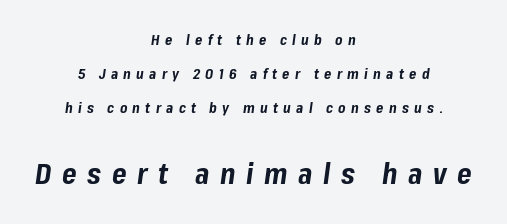
The image shows 28 px bold type, italic (leaning right); set centered, loose line spacing (2.43x), unusually wide letter spacing (+0.38 em), not underlined; the second (bottom) block is 2.0x larger; low stroke contrast and a medium x-height.
